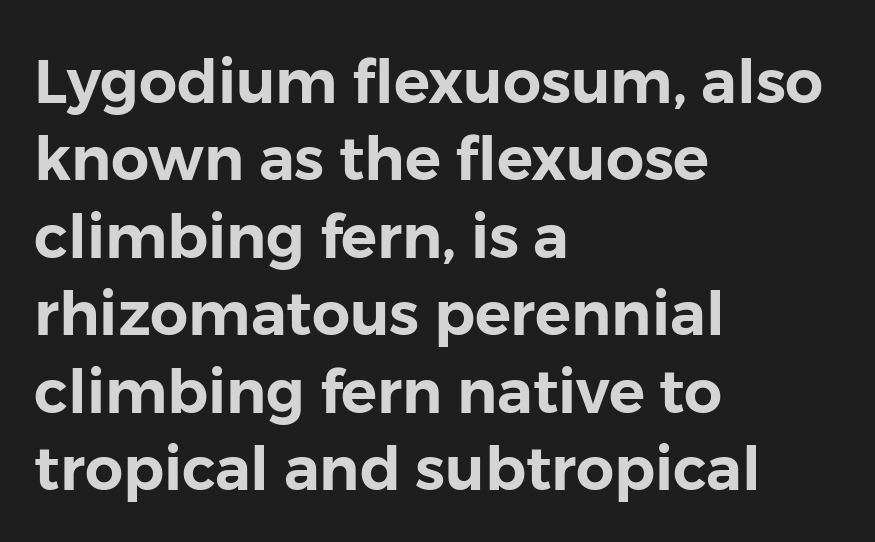
Q: Is the text italic (slanted)? A: No, it is upright.
Q: Is the typeface a serif or a sans-serif typeface? A: Sans-serif.
Q: Is the text underlined? A: No.
Q: How is the paragraph aligned? A: Left-aligned.
Q: Is the spacing between letters normal or unusually wide? A: Normal.
Q: Is the spacing between lines tight, normal or loose? A: Normal.
Q: Width (condensed, normal, or wide)? A: Normal.
Q: Stroke contrast? A: Low.
Q: x-height? A: Medium.
Q: Monospaced? A: No.
